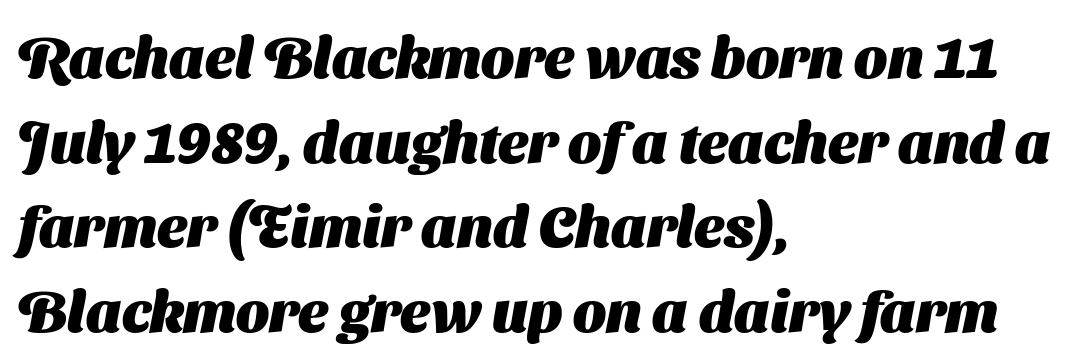
{"serif": "no", "bold": "yes", "weight": "heavy", "width": "normal", "stroke_contrast": "medium", "x_height": "medium", "monospaced": "no", "underline": "no", "align": "left", "line_spacing": "normal", "line_spacing_ratio": 1.46, "letter_spacing": "normal", "letter_spacing_em": 0.0, "glyph_px": 58}
